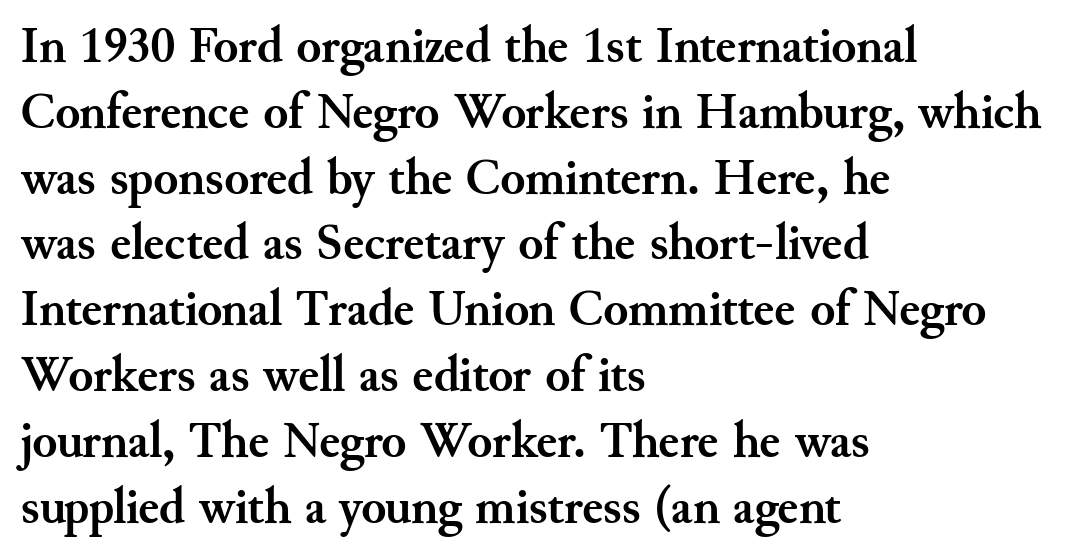
{"serif": "yes", "italic": "no", "bold": "yes", "weight": "semibold", "width": "normal", "stroke_contrast": "medium", "x_height": "small", "monospaced": "no", "underline": "no", "align": "left", "line_spacing": "normal", "line_spacing_ratio": 1.29, "letter_spacing": "normal", "letter_spacing_em": 0.0, "glyph_px": 51}
